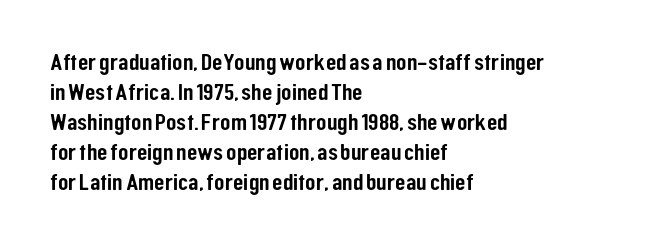
The lines in this sample share a left origin and differ only in where they stop. Tracking here is standard; glyphs follow each other at the usual distance. How would I describe the line gaps? Plain and ordinary. You can tell it's not italic because the verticals are truly vertical.
